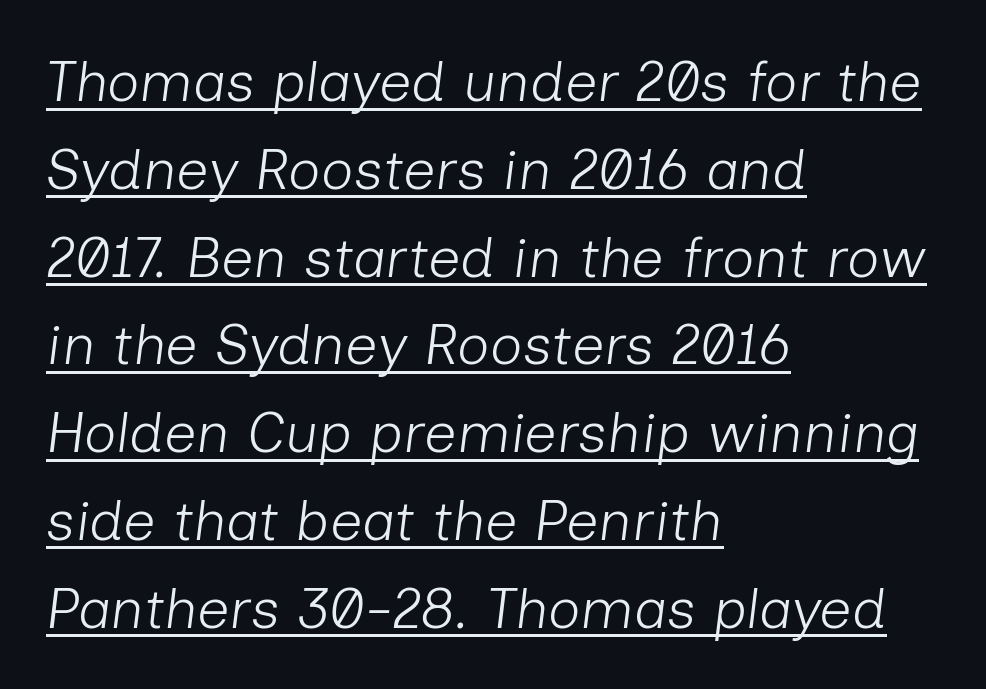
Q: Is the text bold? A: No.
Q: Is the text italic (slanted)? A: Yes, it leans right by about 7 degrees.
Q: Is the text underlined? A: Yes.
Q: How is the paragraph aligned? A: Left-aligned.
Q: Is the spacing between letters normal or unusually wide? A: Normal.
Q: Is the spacing between lines tight, normal or loose? A: Normal.
Q: Width (condensed, normal, or wide)? A: Normal.
Q: Stroke contrast? A: Low.
Q: x-height? A: Medium.
Q: Monospaced? A: No.
